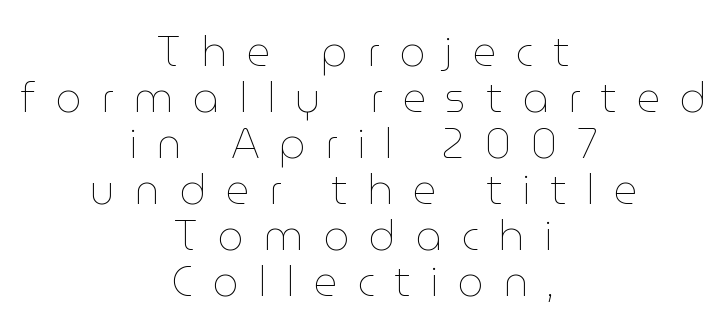
Q: Is the text bold? A: No.
Q: Is the text italic (slanted)? A: No, it is upright.
Q: Is the text underlined? A: No.
Q: How is the paragraph aligned? A: Centered.
Q: Is the spacing between letters normal or unusually wide? A: Unusually wide.
Q: Is the spacing between lines tight, normal or loose? A: Tight.
Q: Width (condensed, normal, or wide)? A: Normal.
Q: Stroke contrast? A: Low.
Q: x-height? A: Medium.
Q: Monospaced? A: No.
